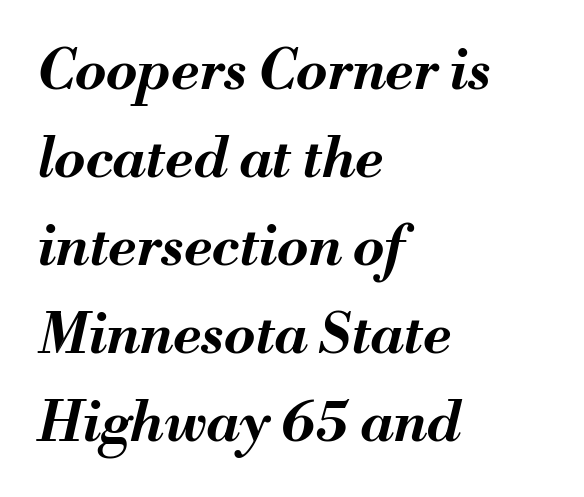
The image shows 56 px bold type, italic (leaning right); set left-aligned, normal line spacing (1.57x), normal letter spacing, not underlined; medium stroke contrast and a small x-height.
